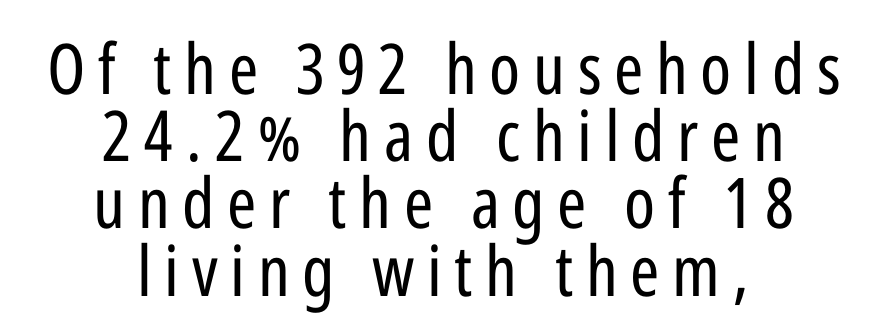
Q: Is the text bold? A: No.
Q: Is the text italic (slanted)? A: No, it is upright.
Q: Is the typeface a serif or a sans-serif typeface? A: Sans-serif.
Q: Is the text underlined? A: No.
Q: How is the paragraph aligned? A: Centered.
Q: Is the spacing between lines tight, normal or loose? A: Tight.
Q: Width (condensed, normal, or wide)? A: Condensed.
Q: Stroke contrast? A: Low.
Q: x-height? A: Medium.
Q: Monospaced? A: No.
